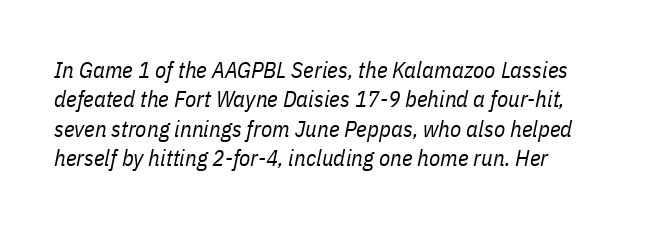
The rendering applies a slant to the glyphs. In CSS terms this would be text-align: left. The passage shown is not underscored anywhere. A quiet, ordinary-to-light weight characterises the typeface. Between one letter and the next there's only the usual sliver of space.
